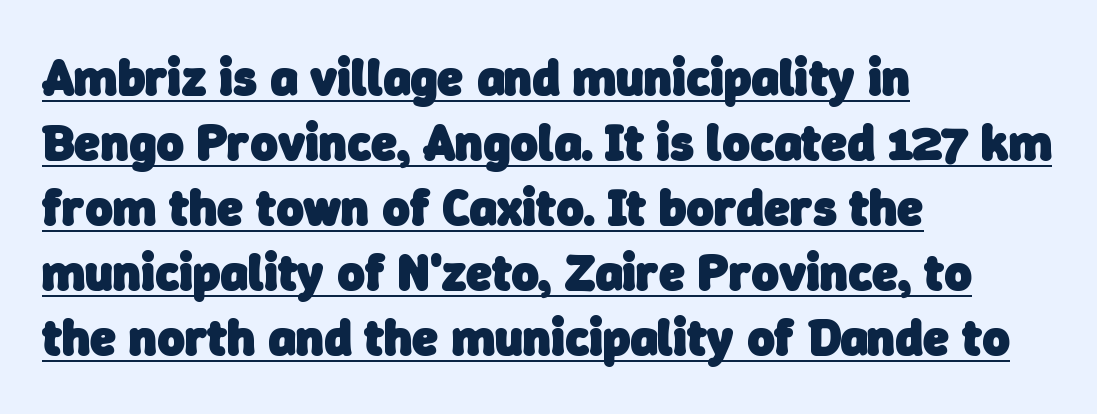
Q: Is the text bold? A: Yes.
Q: Is the typeface a serif or a sans-serif typeface? A: Sans-serif.
Q: Is the text underlined? A: Yes.
Q: How is the paragraph aligned? A: Left-aligned.
Q: Is the spacing between letters normal or unusually wide? A: Normal.
Q: Is the spacing between lines tight, normal or loose? A: Normal.
Q: Width (condensed, normal, or wide)? A: Normal.
Q: Stroke contrast? A: Low.
Q: x-height? A: Medium.
Q: Monospaced? A: No.
